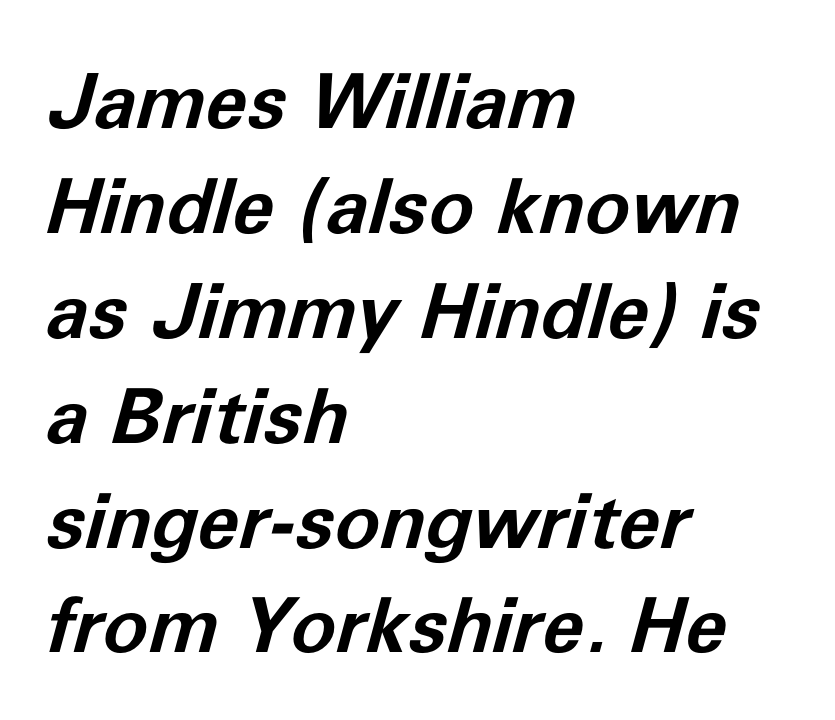
Q: Is the text bold? A: Yes.
Q: Is the text italic (slanted)? A: Yes, it leans right by about 11 degrees.
Q: Is the text underlined? A: No.
Q: How is the paragraph aligned? A: Left-aligned.
Q: Is the spacing between letters normal or unusually wide? A: Normal.
Q: Is the spacing between lines tight, normal or loose? A: Normal.
Q: Width (condensed, normal, or wide)? A: Normal.
Q: Stroke contrast? A: Low.
Q: x-height? A: Medium.
Q: Monospaced? A: No.
